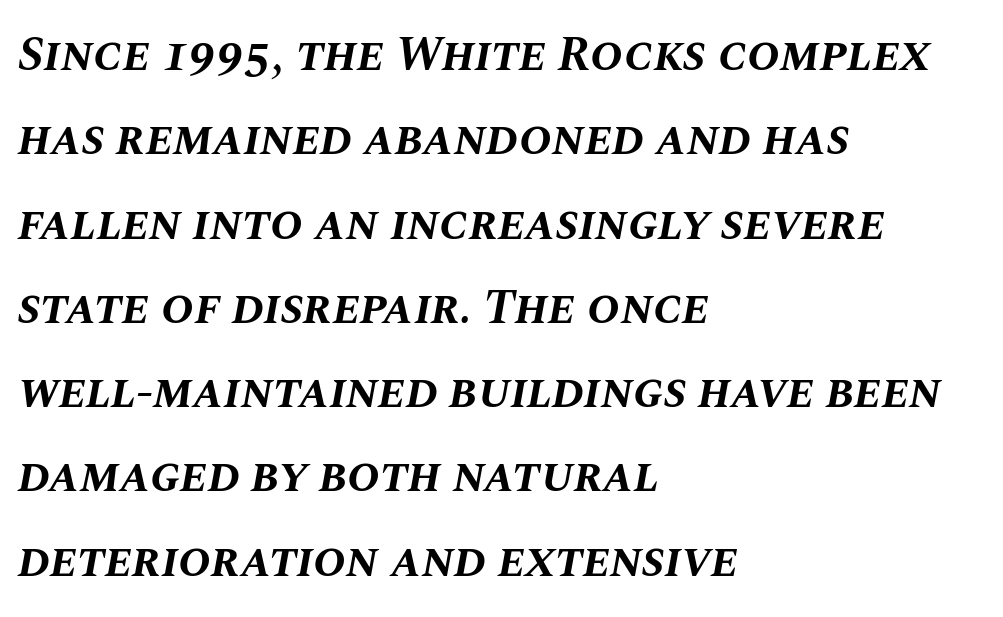
The image shows 49 px bold type, italic (leaning right); set left-aligned, line spacing 1.72x, normal letter spacing, not underlined; medium stroke contrast and a large x-height.
